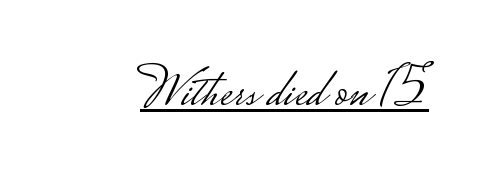
Characters follow at the spacing the type designer built in. The face used here is proportionally spaced, like ordinary book or web type. The face used here is a sans, in the tradition of grotesques and geometrics. No heavy texture on the line: the type isn't bold.
